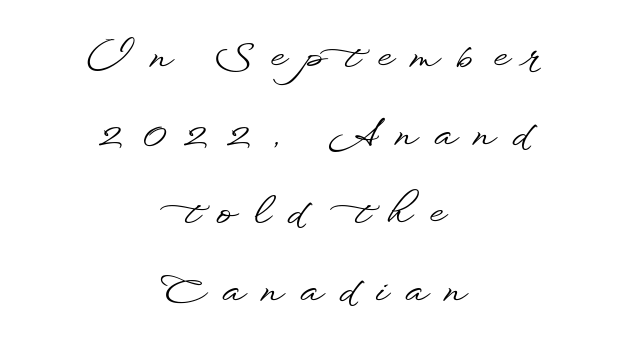
Q: Is the text italic (slanted)? A: Yes.
Q: Is the typeface a serif or a sans-serif typeface? A: Sans-serif.
Q: Is the text underlined? A: No.
Q: How is the paragraph aligned? A: Centered.
Q: Is the spacing between letters normal or unusually wide? A: Unusually wide.
Q: Is the spacing between lines tight, normal or loose? A: Loose.
Q: Width (condensed, normal, or wide)? A: Wide.
Q: Stroke contrast? A: Low.
Q: x-height? A: Small.
Q: Monospaced? A: No.
